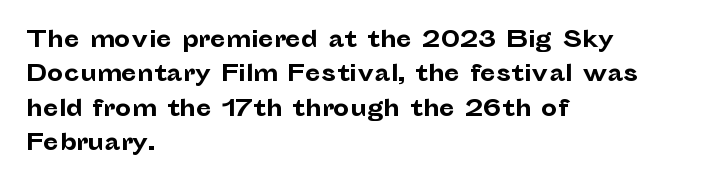
The image shows 23 px bold type, upright; set left-aligned, normal line spacing (1.49x), normal letter spacing, not underlined.
